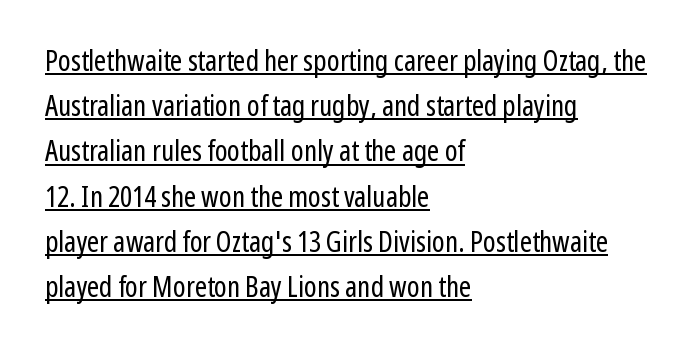
{"serif": "no", "italic": "no", "bold": "no", "weight": "regular", "width": "condensed", "stroke_contrast": "low", "x_height": "medium", "monospaced": "no", "underline": "yes", "align": "left", "line_spacing": "normal", "line_spacing_ratio": 1.56, "letter_spacing": "normal", "letter_spacing_em": 0.0, "glyph_px": 29}
